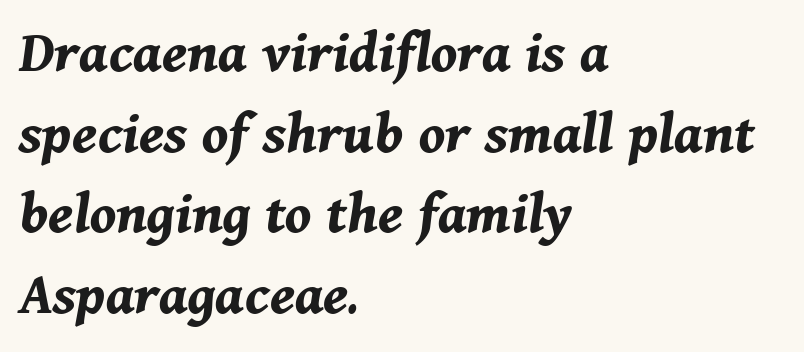
Compared with typical body copy, the letter spacing here is the same. Plenty of ink on the page — the face is bold. These lines sit exactly where default settings would place them. Lines of text with bare space underneath. The face used here has a pronounced slope to its letters. The lines are quadded left.
